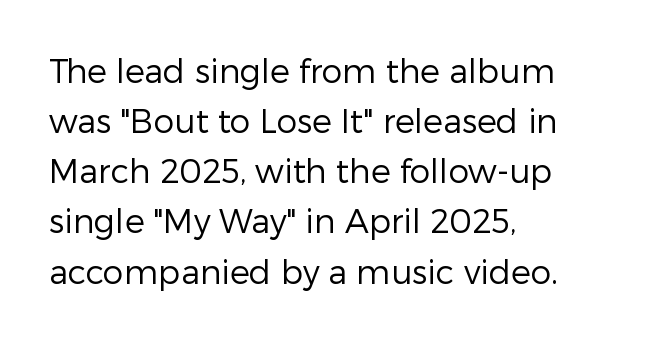
Q: Is the text bold? A: No.
Q: Is the text italic (slanted)? A: No, it is upright.
Q: Is the typeface a serif or a sans-serif typeface? A: Sans-serif.
Q: Is the text underlined? A: No.
Q: How is the paragraph aligned? A: Left-aligned.
Q: Is the spacing between letters normal or unusually wide? A: Normal.
Q: Is the spacing between lines tight, normal or loose? A: Normal.
Q: Width (condensed, normal, or wide)? A: Normal.
Q: Stroke contrast? A: Low.
Q: x-height? A: Medium.
Q: Monospaced? A: No.
